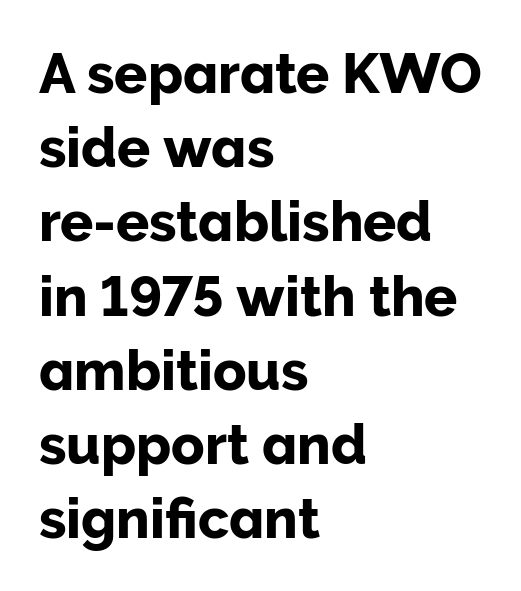
{"serif": "no", "italic": "no", "width": "normal", "stroke_contrast": "low", "x_height": "medium", "monospaced": "no", "underline": "no", "align": "left", "line_spacing": "normal", "line_spacing_ratio": 1.35, "letter_spacing": "normal", "letter_spacing_em": 0.0, "glyph_px": 55}
